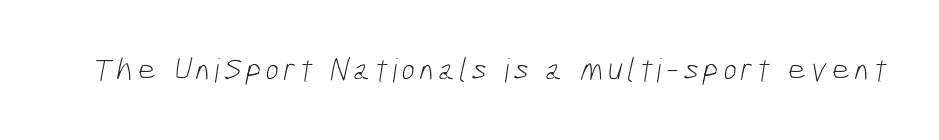
This sample uses a sans-serif face. Stroke thickness stays within the range of a standard reading face or lighter. Letters rest on an invisible, unmarked baseline. Here the designer chose a conventional face with non-uniform glyph widths.
